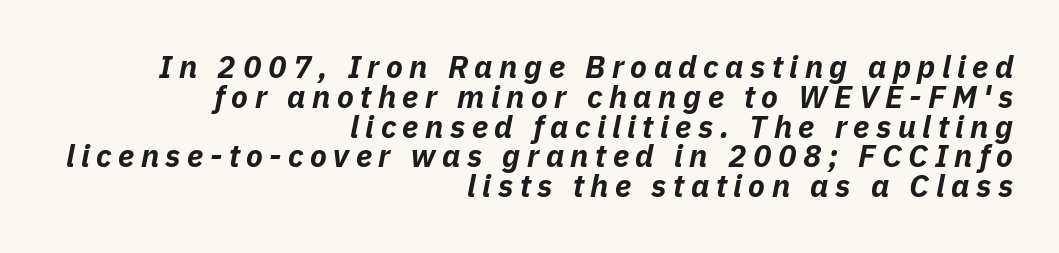
{"italic": "yes", "lean": "right", "slant_degrees": 11, "bold": "yes", "weight": "bold", "width": "normal", "stroke_contrast": "low", "x_height": "medium", "monospaced": "no", "underline": "no", "align": "right", "line_spacing": "tight", "line_spacing_ratio": 0.96, "letter_spacing": "wide", "letter_spacing_em": 0.21, "glyph_px": 31}
